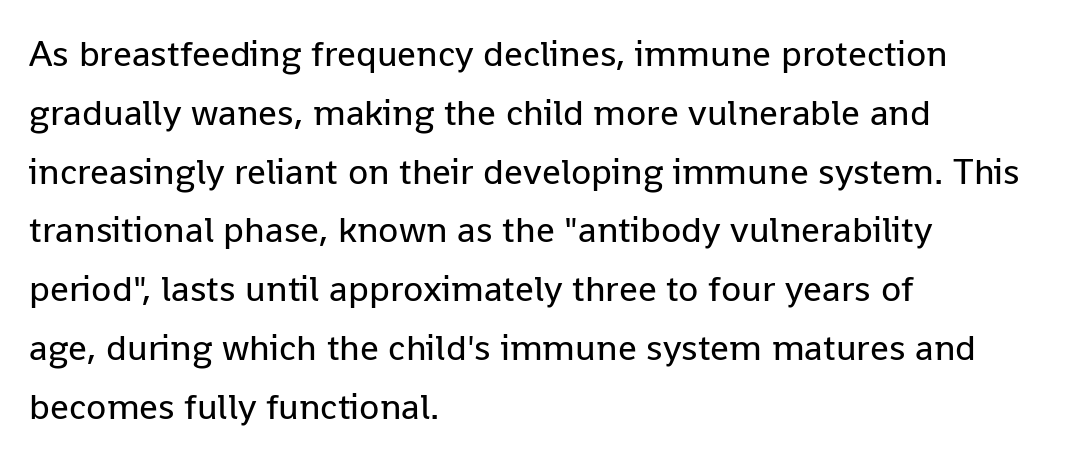
{"serif": "no", "italic": "no", "bold": "no", "weight": "regular", "width": "normal", "stroke_contrast": "low", "x_height": "medium", "monospaced": "no", "underline": "no", "align": "left", "line_spacing": "normal", "line_spacing_ratio": 1.59, "letter_spacing": "normal", "letter_spacing_em": 0.0, "glyph_px": 37}
